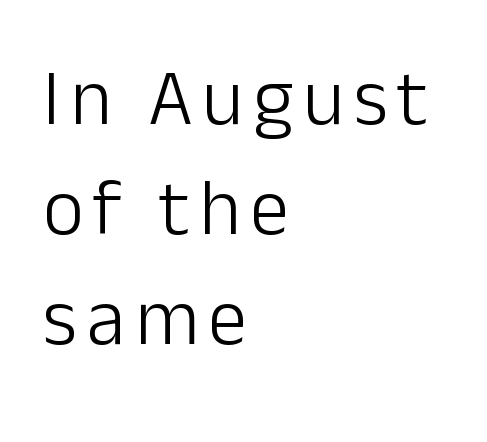
The image shows 79 px light sans-serif type, upright; set left-aligned, normal line spacing (1.39x), not underlined; low stroke contrast and a medium x-height.
